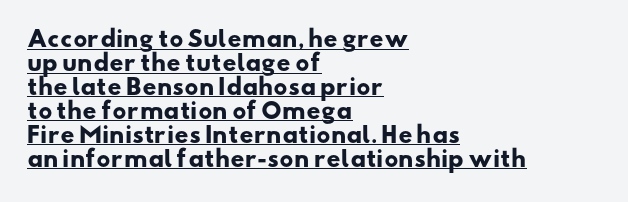
The image shows 22 px bold type; set left-aligned, tight line spacing (1.09x), normal letter spacing, underlined.
